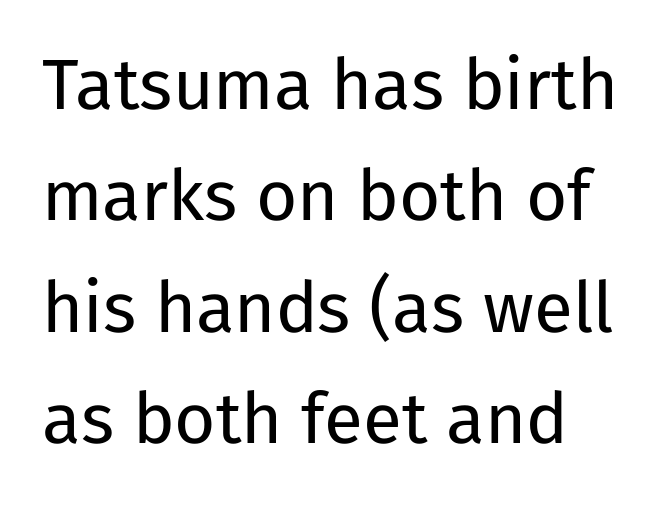
Vertically, the passage feels balanced, rows spaced as you'd expect. The letters look calm and open, with moderate or lighter stems. Proportional: the letters do not fall into vertical columns. The space directly below the letters is spotless.
